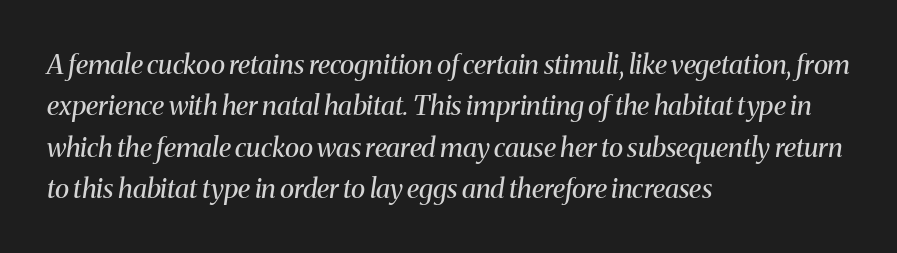
Q: Is the text bold? A: No.
Q: Is the text italic (slanted)? A: Yes, it leans right by about 8 degrees.
Q: Is the text underlined? A: No.
Q: How is the paragraph aligned? A: Left-aligned.
Q: Is the spacing between letters normal or unusually wide? A: Normal.
Q: Is the spacing between lines tight, normal or loose? A: Normal.
